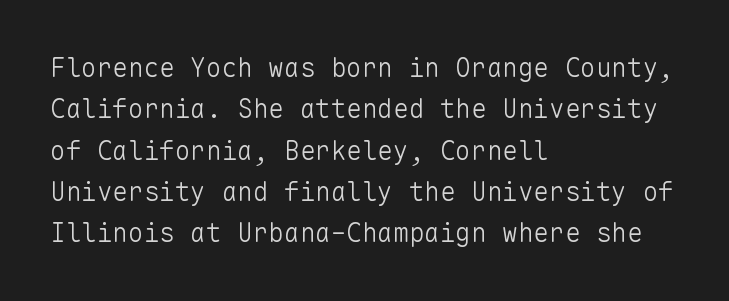
{"italic": "no", "bold": "no", "underline": "no", "align": "left", "line_spacing": "normal", "line_spacing_ratio": 1.59, "letter_spacing": "normal", "letter_spacing_em": 0.0, "glyph_px": 26}
